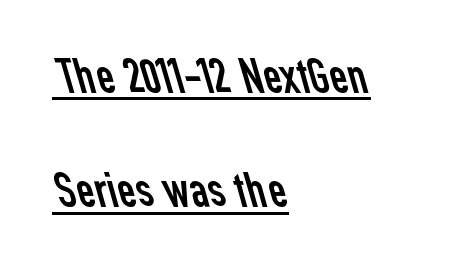
The image shows 50 px regular-weight sans-serif type; set left-aligned, loose line spacing (2.29x), normal letter spacing, underlined; low stroke contrast and a medium x-height.
